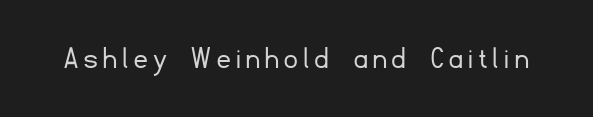
Q: Is the text bold? A: No.
Q: Is the text italic (slanted)? A: No, it is upright.
Q: Is the typeface a serif or a sans-serif typeface? A: Sans-serif.
Q: Is the text underlined? A: No.
Q: Width (condensed, normal, or wide)? A: Normal.
Q: Stroke contrast? A: Low.
Q: x-height? A: Small.
Q: Monospaced? A: No.
